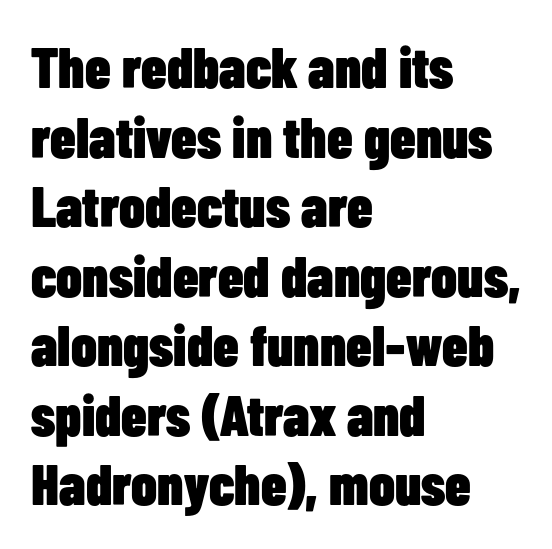
The image shows 57 px heavy, condensed sans-serif type, upright; set left-aligned, line spacing 1.22x, normal letter spacing, not underlined; low stroke contrast and a medium x-height.
